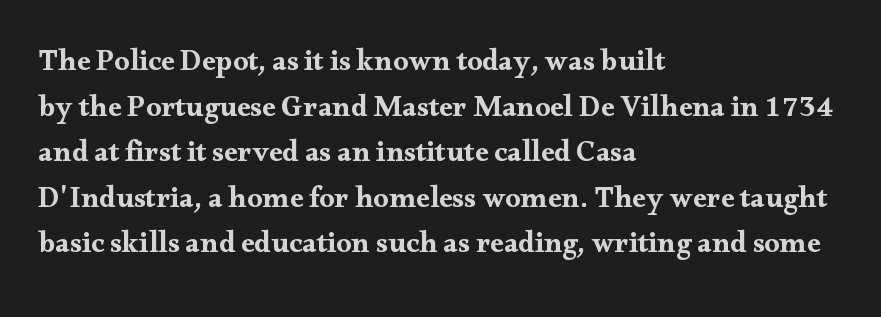
{"serif": "yes", "italic": "no", "width": "wide", "stroke_contrast": "medium", "x_height": "small", "monospaced": "no", "underline": "no", "align": "left", "line_spacing": "normal", "line_spacing_ratio": 1.52, "letter_spacing": "normal", "letter_spacing_em": 0.0, "glyph_px": 30}
